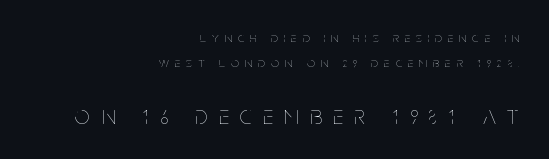
Q: Is the text bold? A: No.
Q: Is the text italic (slanted)? A: No, it is upright.
Q: Is the text underlined? A: No.
Q: How is the paragraph aligned? A: Right-aligned.
Q: Is the spacing between letters normal or unusually wide? A: Unusually wide.
Q: Which block of text is set in a larger size, the first (top) or the second (bottom)? A: The second (bottom) one.
